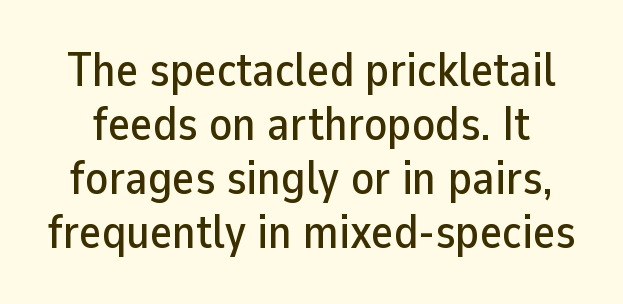
{"serif": "no", "italic": "no", "width": "normal", "stroke_contrast": "low", "x_height": "medium", "monospaced": "no", "underline": "no", "line_spacing": "tight", "line_spacing_ratio": 1.15, "letter_spacing": "normal", "letter_spacing_em": 0.0, "glyph_px": 47}
